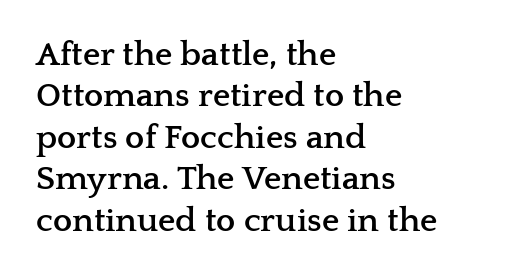
Q: Is the text bold? A: Yes.
Q: Is the text italic (slanted)? A: No, it is upright.
Q: Is the typeface a serif or a sans-serif typeface? A: Serif.
Q: Is the text underlined? A: No.
Q: How is the paragraph aligned? A: Left-aligned.
Q: Is the spacing between letters normal or unusually wide? A: Normal.
Q: Width (condensed, normal, or wide)? A: Wide.
Q: Stroke contrast? A: Low.
Q: x-height? A: Medium.
Q: Monospaced? A: No.
